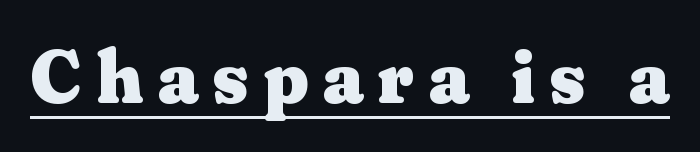
The words here are underlined. Ordinary non-slanted type is in use. Each letter keeps its own natural width here, so spacing adapts to shape. Font category for this specimen: serif. The glyphs have the mass of a bold cut.
